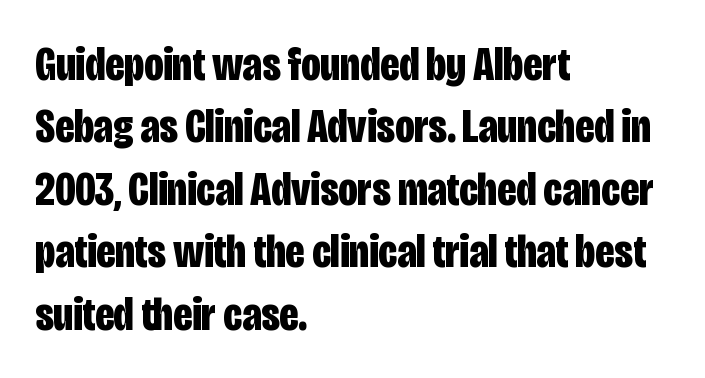
The image shows 48 px bold, condensed sans-serif type, upright; set left-aligned, normal line spacing (1.3x), normal letter spacing, not underlined; low stroke contrast and a large x-height.
